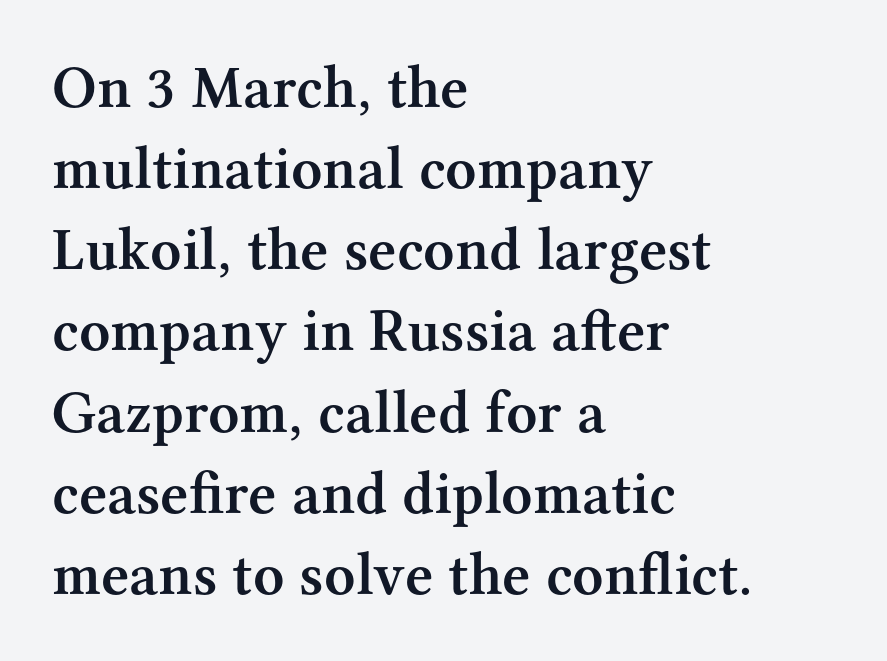
The passage shown is semibold, sitting just below true bold. Font category for this specimen: serif. Looks like regular typesetting: each glyph gets only the width it needs. Tracking here is standard; glyphs follow each other at the usual distance. Clear beneath every line of the passage. A roman cut, with each character standing at attention.
